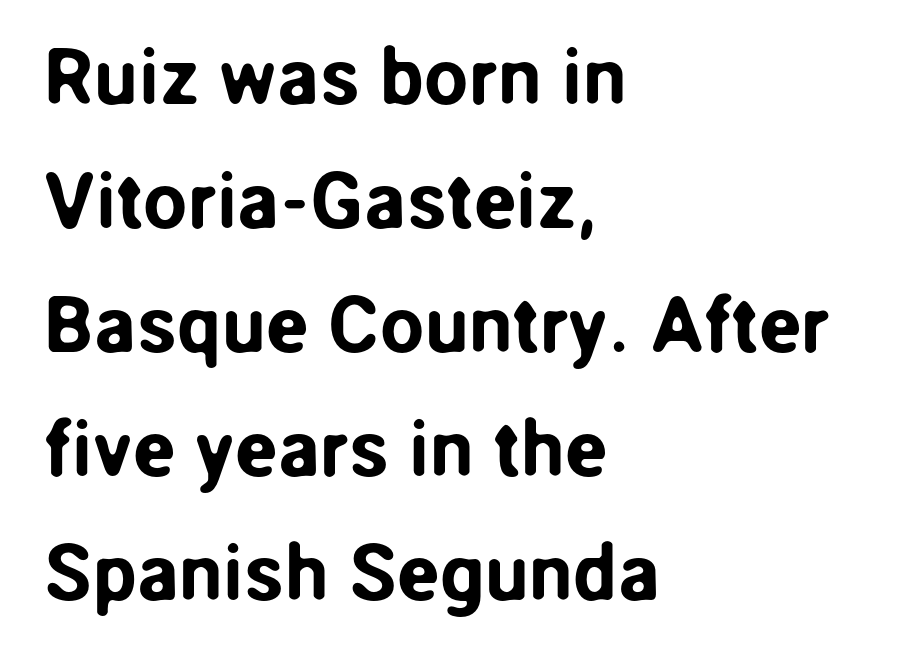
Is the letter spacing exaggerated? No — it looks like the ordinary default. If you drew a ruler down the left edge, every line would touch it. No feet cap the strokes, marking this as sans-serif type. Regarding leading, the lines here are spaced in the standard way. No italicization has been applied; the sample stays upright. Each row of text sits above clean, open space.
